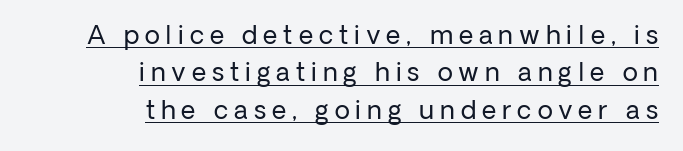
The lines sit at an ordinary, default distance from one another. The setting favours the right margin, as signatures and pull-quotes sometimes do. If you drew a line through each stem, it would be perfectly vertical. Weight class: somewhere from thin through regular.
